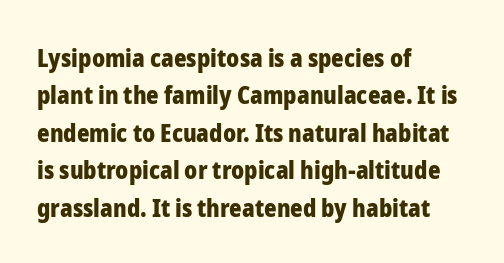
Underline: absent. Strokes here are thick enough to call this a true bold. This block has exactly the height ordinary leading produces. Standard letterfit; no display-style spreading of the glyphs. The lines are quadded left.
